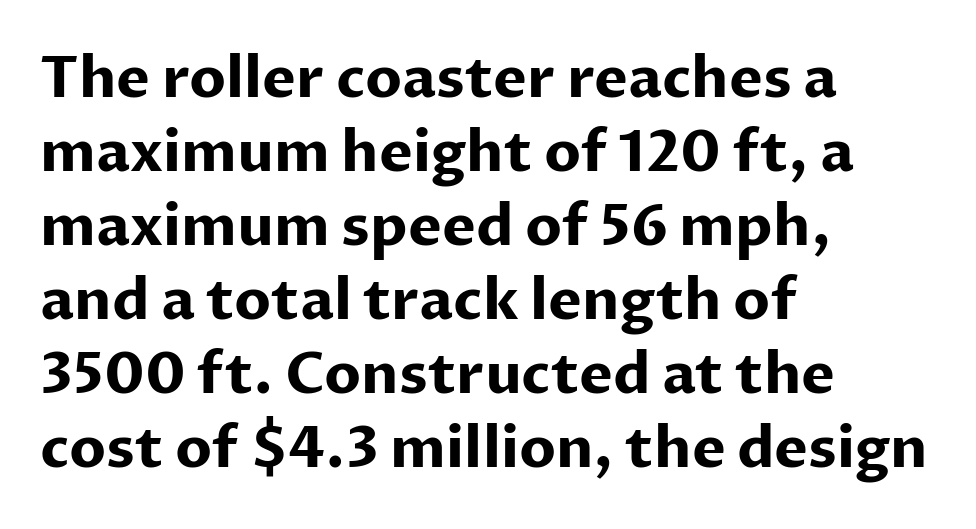
{"serif": "no", "italic": "no", "bold": "yes", "weight": "bold", "width": "normal", "stroke_contrast": "low", "x_height": "medium", "monospaced": "no", "underline": "no", "align": "left", "line_spacing": "normal", "line_spacing_ratio": 1.3, "letter_spacing": "normal", "letter_spacing_em": 0.0, "glyph_px": 57}
